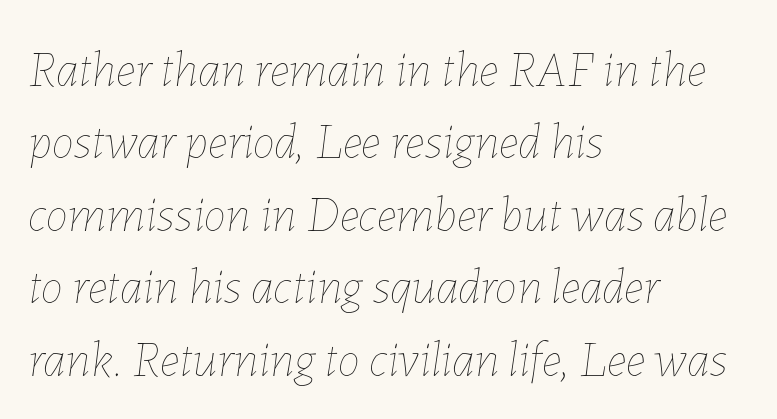
{"italic": "yes", "lean": "right", "slant_degrees": 7, "bold": "no", "weight": "thin", "width": "normal", "stroke_contrast": "low", "x_height": "medium", "monospaced": "no", "underline": "no", "align": "left", "line_spacing": "normal", "line_spacing_ratio": 1.45, "letter_spacing": "normal", "letter_spacing_em": 0.0, "glyph_px": 50}
